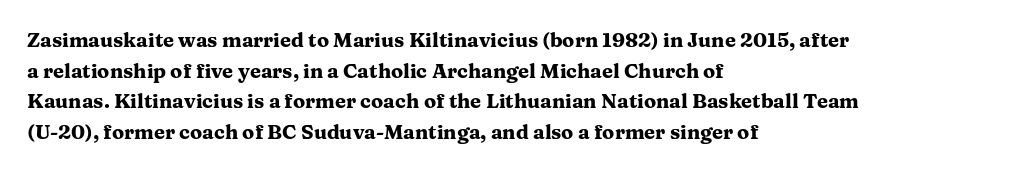
{"italic": "no", "bold": "yes", "underline": "no", "align": "left", "line_spacing": "normal", "line_spacing_ratio": 1.53, "letter_spacing": "normal", "letter_spacing_em": 0.0, "glyph_px": 20}
